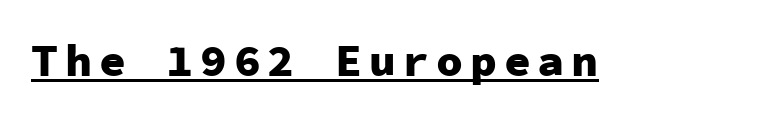
{"serif": "no", "italic": "no", "bold": "yes", "weight": "heavy", "width": "normal", "stroke_contrast": "low", "x_height": "medium", "monospaced": "yes", "underline": "yes", "glyph_px": 45}
